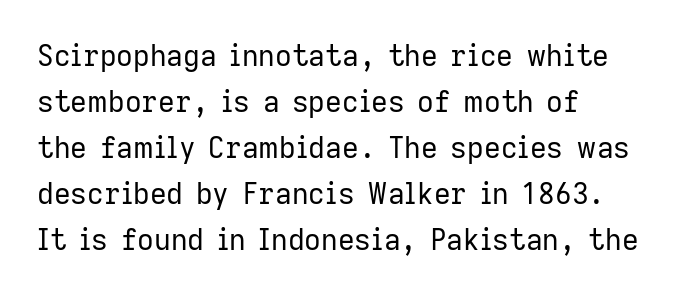
The text was rendered using a sans face with plain stroke endings. Each row of text sits above clean, open space. You could call the tracking neutral — neither tight nor loose. The passage shown stacks its lines at a standard gap. In terms of posture, this sample is upright.
